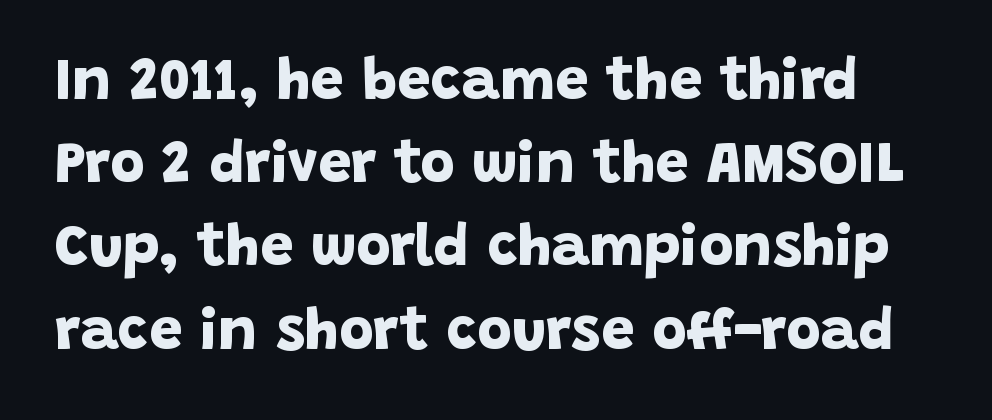
Q: Is the text bold? A: Yes.
Q: Is the typeface a serif or a sans-serif typeface? A: Sans-serif.
Q: Is the text underlined? A: No.
Q: Is the spacing between letters normal or unusually wide? A: Normal.
Q: Is the spacing between lines tight, normal or loose? A: Normal.
Q: Width (condensed, normal, or wide)? A: Normal.
Q: Stroke contrast? A: Low.
Q: x-height? A: Large.
Q: Monospaced? A: No.
